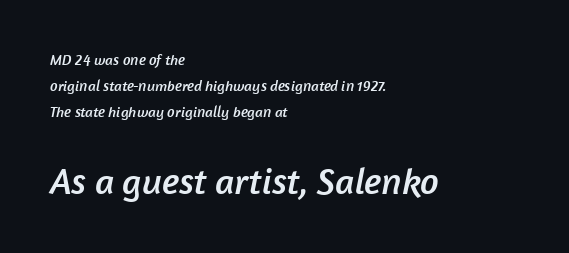
{"serif": "no", "width": "normal", "stroke_contrast": "low", "x_height": "medium", "monospaced": "no", "underline": "no", "align": "left", "line_spacing_ratio": 1.72, "letter_spacing": "normal", "letter_spacing_em": 0.0, "larger_block": "second", "size_ratio": 2.47, "glyph_px": 37}
